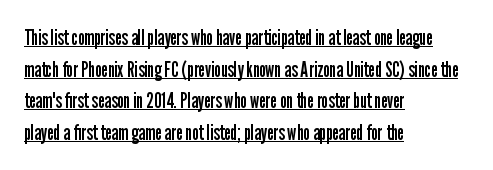
The image shows 21 px text type, upright; set left-aligned, normal line spacing (1.51x), normal letter spacing, underlined.
